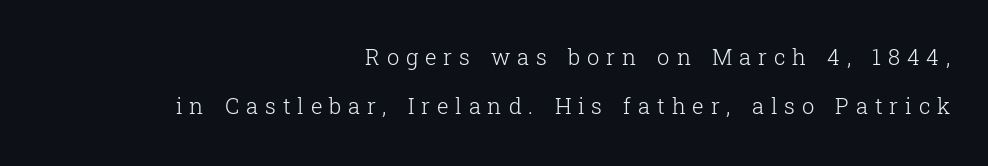
The image shows 22 px text type, upright; set right-aligned, loose line spacing (2.25x), unusually wide letter spacing (+0.31 em), not underlined.
